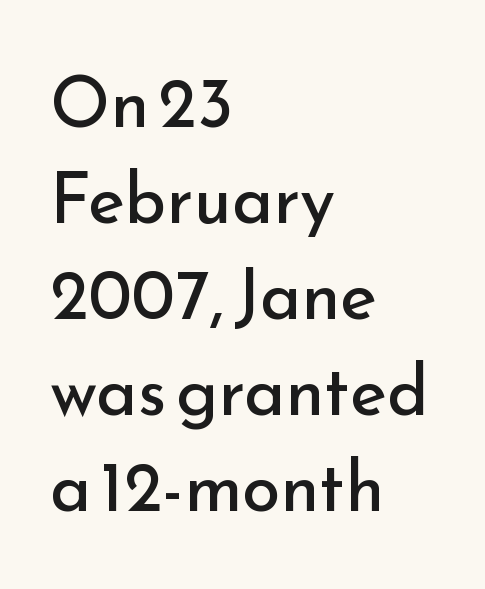
{"serif": "no", "italic": "no", "bold": "no", "weight": "regular", "width": "normal", "stroke_contrast": "low", "x_height": "small", "monospaced": "no", "underline": "no", "align": "left", "line_spacing": "normal", "line_spacing_ratio": 1.37, "letter_spacing": "normal", "letter_spacing_em": 0.0, "glyph_px": 70}
